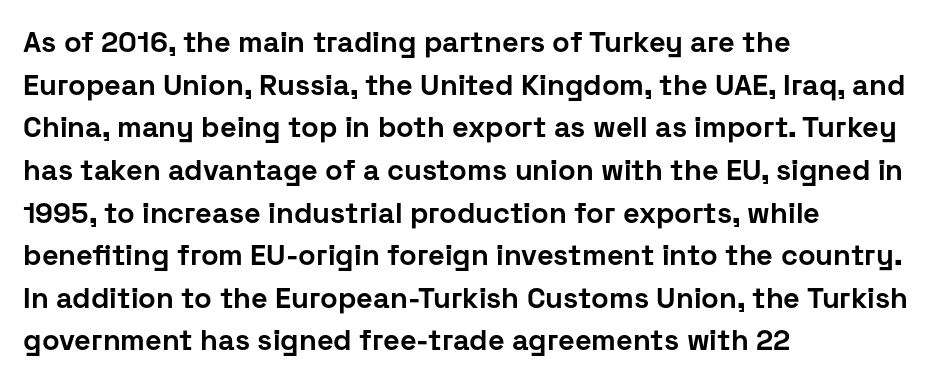
Q: Is the text bold? A: Yes.
Q: Is the text italic (slanted)? A: No, it is upright.
Q: Is the typeface a serif or a sans-serif typeface? A: Sans-serif.
Q: Is the text underlined? A: No.
Q: How is the paragraph aligned? A: Left-aligned.
Q: Is the spacing between letters normal or unusually wide? A: Normal.
Q: Is the spacing between lines tight, normal or loose? A: Normal.
Q: Width (condensed, normal, or wide)? A: Normal.
Q: Stroke contrast? A: Low.
Q: x-height? A: Medium.
Q: Monospaced? A: No.
